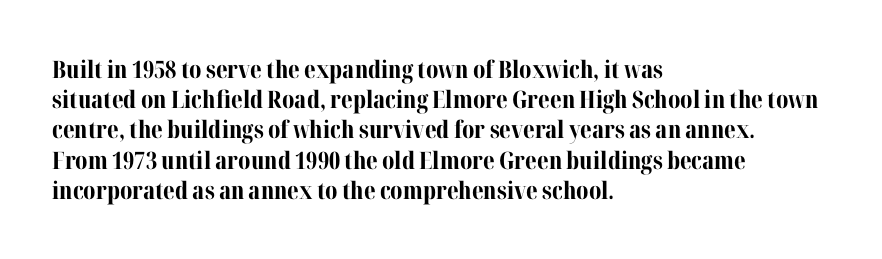
The ragged edge is on the right, which tells us the setting is flush left. The space beneath each line is pristine and unruled. This rendering leaves character spacing at its baseline value. The passage shown stacks its lines at a standard gap. Italic? Not at all — the glyphs are vertical. Emphasis by weight is at full strength: bold.
